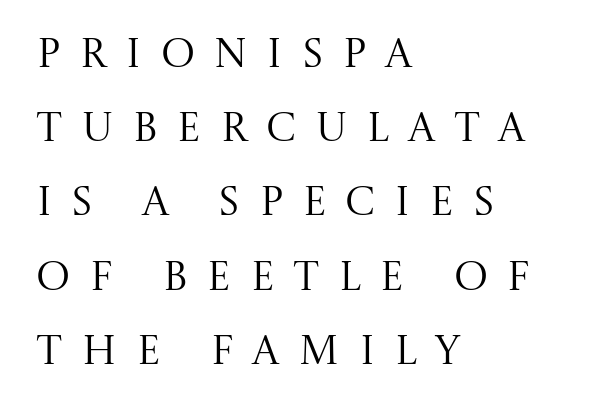
The passage shown is typed in a proportional face where columns would drift. The paragraph has a hard left edge and a soft right edge. The weight would be labelled regular, book, light, or lighter still. Lines of text with bare space underneath. Notice how the stems are strictly vertical — no italics here.
